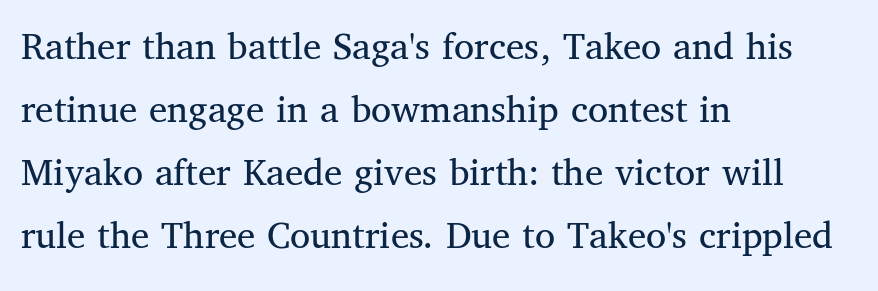
The image shows 41 px regular-weight serif type, upright; set left-aligned, normal line spacing (1.54x), normal letter spacing, not underlined; medium stroke contrast and a medium x-height.
